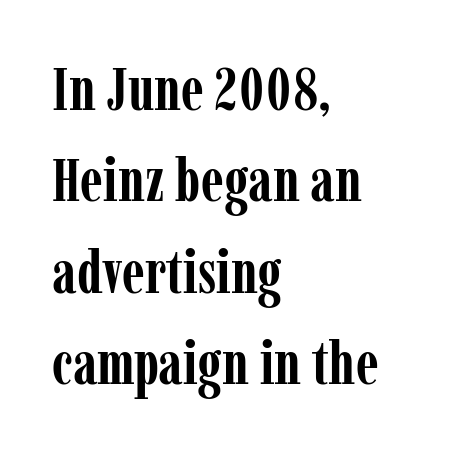
The words here are not underlined. These lines are set flush left with a ragged right edge. Tall strokes in this sample are plumb rather than angled. Here the glyphs are tracked normally, forming tight word shapes. Students, observe: this is what conventionally led text looks like.
